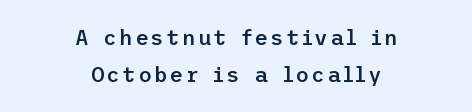
The image shows 21 px text type, upright; set centered, line spacing 1.74x, not underlined.
